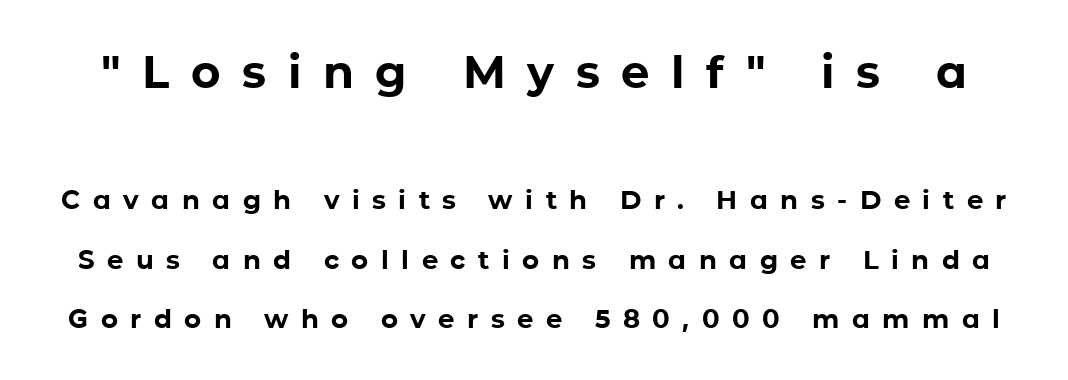
Students, observe: this is what heavily led, spacious text looks like. Look at the bottom of the vertical strokes: they stop flat, with no serifs. Glyph-to-glyph distance is far greater than everyday printed text. Its strokes are broad and dark, the hallmark of bold type. Posture: upright roman.
